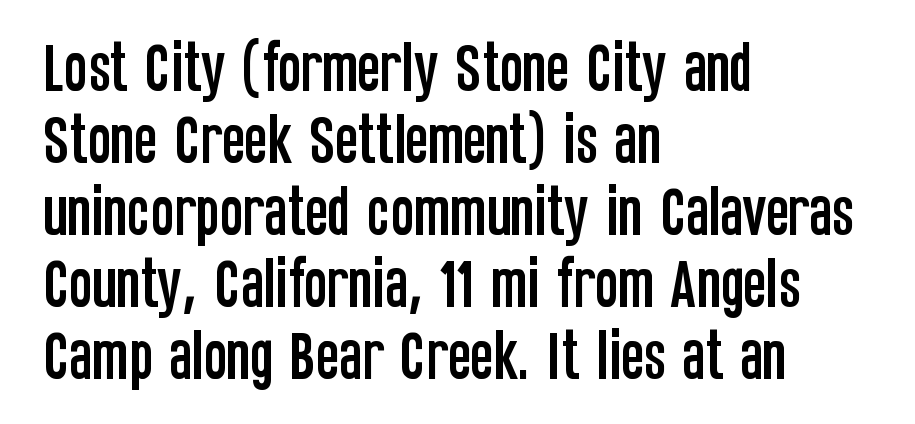
The image shows 55 px condensed sans-serif type, upright; set left-aligned, normal line spacing (1.31x), normal letter spacing, not underlined; low stroke contrast and a large x-height.
